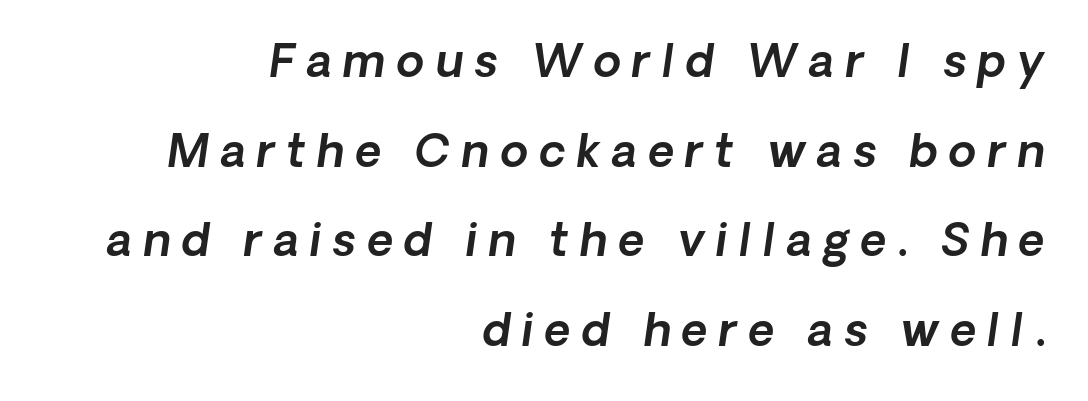
{"italic": "yes", "lean": "right", "slant_degrees": 8, "width": "normal", "x_height": "medium", "monospaced": "no", "underline": "no", "align": "right", "line_spacing": "loose", "line_spacing_ratio": 1.99, "letter_spacing": "wide", "letter_spacing_em": 0.25, "glyph_px": 45}
